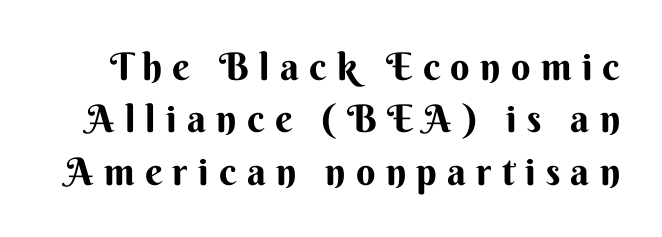
{"serif": "no", "italic": "no", "bold": "yes", "weight": "bold", "width": "normal", "stroke_contrast": "medium", "x_height": "small", "monospaced": "no", "underline": "no", "line_spacing": "normal", "line_spacing_ratio": 1.38, "letter_spacing": "wide", "letter_spacing_em": 0.27, "glyph_px": 38}
